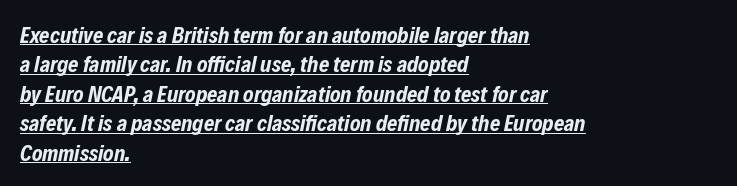
The passage is arranged the way most books set body copy — flush left. An italicized treatment has been applied to the whole sample. Each word holds together tightly as a unit, with standard inter-letter gaps. Interline gaps are of average width in this sample.
